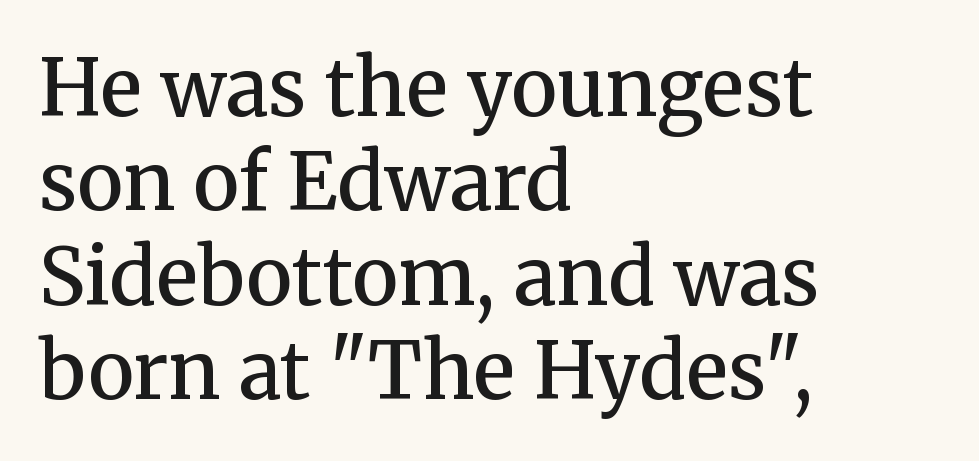
Q: Is the text bold? A: Semi-bold.
Q: Is the text italic (slanted)? A: No, it is upright.
Q: Is the typeface a serif or a sans-serif typeface? A: Serif.
Q: Is the text underlined? A: No.
Q: How is the paragraph aligned? A: Left-aligned.
Q: Is the spacing between letters normal or unusually wide? A: Normal.
Q: Width (condensed, normal, or wide)? A: Normal.
Q: Stroke contrast? A: Medium.
Q: x-height? A: Medium.
Q: Monospaced? A: No.
